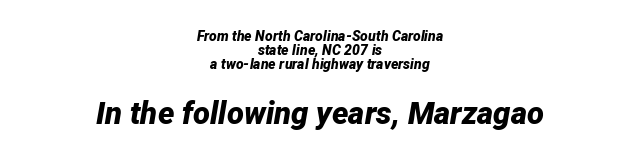
{"italic": "yes", "lean": "right", "slant_degrees": 12, "bold": "yes", "weight": "bold", "width": "normal", "stroke_contrast": "low", "x_height": "medium", "monospaced": "no", "underline": "no", "align": "center", "line_spacing": "tight", "line_spacing_ratio": 1.01, "letter_spacing": "normal", "letter_spacing_em": 0.0, "larger_block": "second", "size_ratio": 2.21, "glyph_px": 31}
